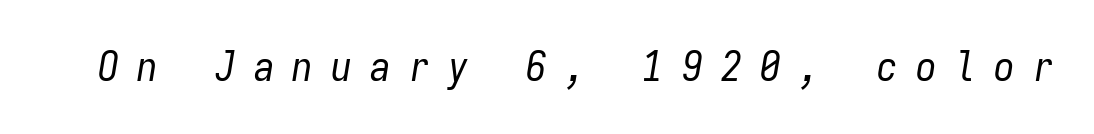
Think of a typewriter: that constant character pitch is what you see here. The passage shown is not bold in any degree. Emphasis-style slanted type is in use. You could only call the tracking loose — the letters float apart.
